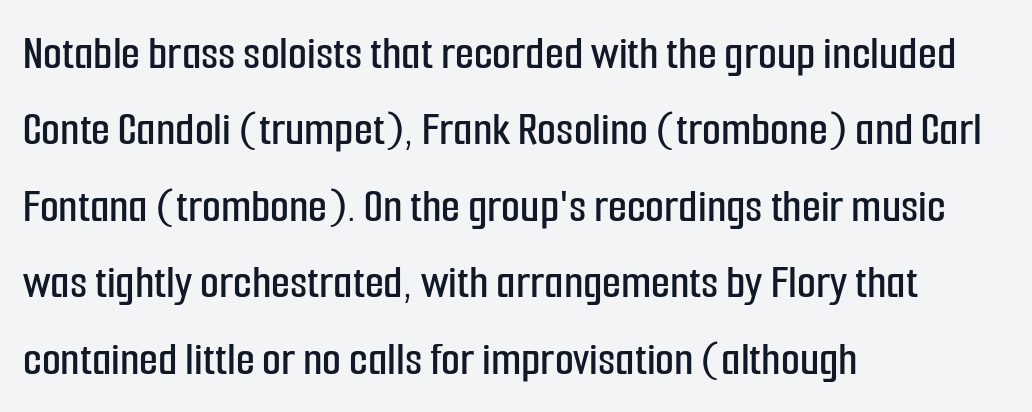
Q: Is the text italic (slanted)? A: No, it is upright.
Q: Is the typeface a serif or a sans-serif typeface? A: Sans-serif.
Q: Is the text underlined? A: No.
Q: How is the paragraph aligned? A: Left-aligned.
Q: Is the spacing between letters normal or unusually wide? A: Normal.
Q: Is the spacing between lines tight, normal or loose? A: Normal.
Q: Width (condensed, normal, or wide)? A: Condensed.
Q: Stroke contrast? A: Low.
Q: x-height? A: Medium.
Q: Monospaced? A: No.
